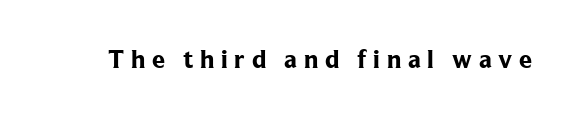
{"italic": "no", "bold": "yes", "underline": "no", "letter_spacing": "wide", "letter_spacing_em": 0.26, "glyph_px": 26}
